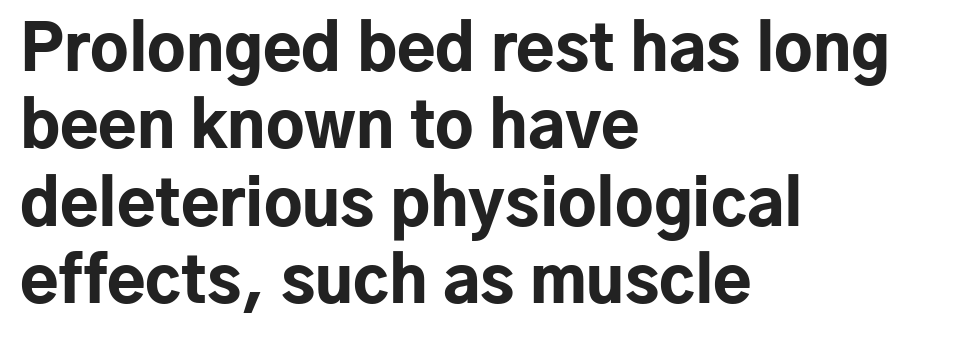
The image shows 63 px bold sans-serif type, upright; set left-aligned, line spacing 1.23x, normal letter spacing, not underlined; low stroke contrast and a medium x-height.
